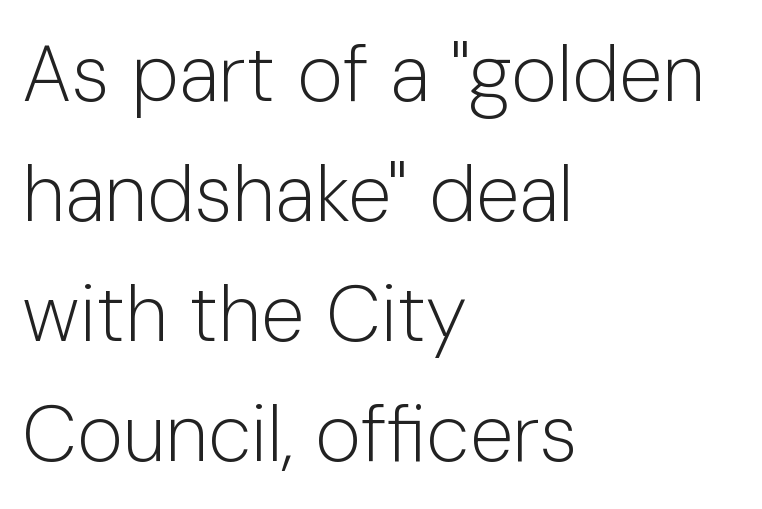
{"serif": "no", "italic": "no", "bold": "no", "weight": "light", "width": "normal", "stroke_contrast": "low", "x_height": "medium", "monospaced": "no", "underline": "no", "align": "left", "line_spacing": "normal", "line_spacing_ratio": 1.52, "letter_spacing": "normal", "letter_spacing_em": 0.0, "glyph_px": 79}
